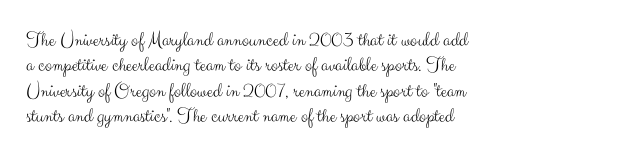
A bare baseline throughout the passage. Line beginnings align vertically; line endings do not. This sample uses plain, unmodified letter spacing. Is this a heavy cut? Hardly; it is regular or lighter.
